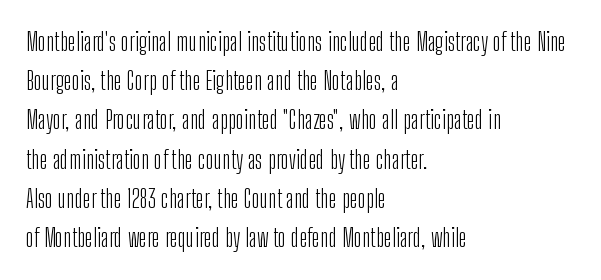
{"italic": "no", "bold": "no", "underline": "no", "align": "left", "line_spacing": "normal", "line_spacing_ratio": 1.57, "letter_spacing": "normal", "letter_spacing_em": 0.0, "glyph_px": 25}
